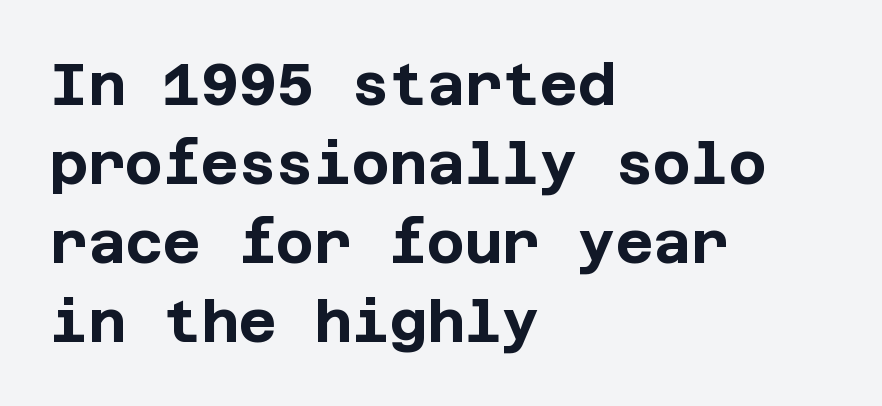
Q: Is the text bold? A: Yes.
Q: Is the text italic (slanted)? A: No, it is upright.
Q: Is the typeface a serif or a sans-serif typeface? A: Sans-serif.
Q: Is the text underlined? A: No.
Q: How is the paragraph aligned? A: Left-aligned.
Q: Is the spacing between letters normal or unusually wide? A: Normal.
Q: Is the spacing between lines tight, normal or loose? A: Normal.
Q: Width (condensed, normal, or wide)? A: Normal.
Q: Stroke contrast? A: Low.
Q: x-height? A: Large.
